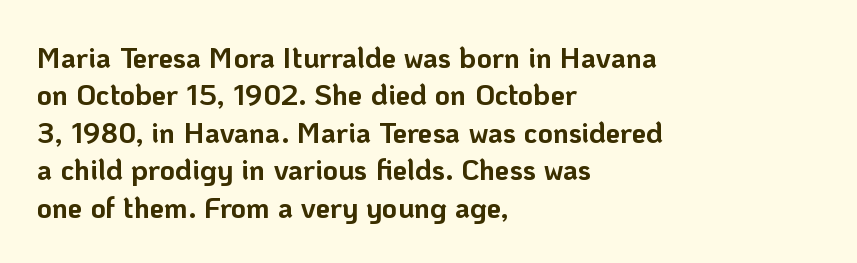
{"serif": "no", "italic": "no", "bold": "yes", "weight": "bold", "width": "normal", "stroke_contrast": "low", "x_height": "medium", "monospaced": "no", "underline": "no", "align": "left", "line_spacing": "normal", "line_spacing_ratio": 1.29, "letter_spacing": "normal", "letter_spacing_em": 0.0, "glyph_px": 29}
